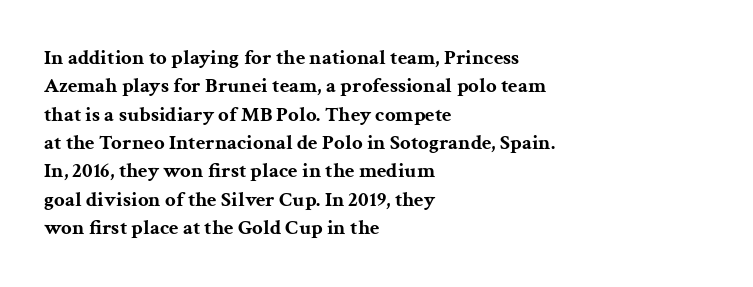
Q: Is the text bold? A: Yes.
Q: Is the text italic (slanted)? A: No, it is upright.
Q: Is the text underlined? A: No.
Q: How is the paragraph aligned? A: Left-aligned.
Q: Is the spacing between letters normal or unusually wide? A: Normal.
Q: Is the spacing between lines tight, normal or loose? A: Normal.
